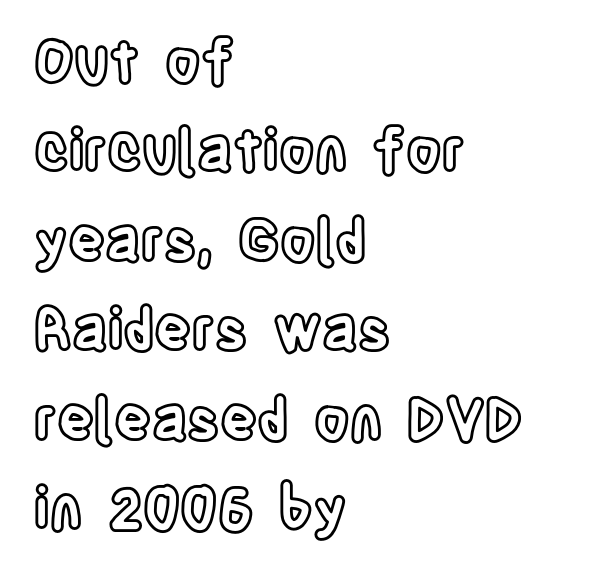
Q: Is the text italic (slanted)? A: No, it is upright.
Q: Is the text underlined? A: No.
Q: How is the paragraph aligned? A: Left-aligned.
Q: Is the spacing between letters normal or unusually wide? A: Normal.
Q: Is the spacing between lines tight, normal or loose? A: Normal.
Q: Width (condensed, normal, or wide)? A: Condensed.
Q: x-height? A: Large.
Q: Monospaced? A: No.
